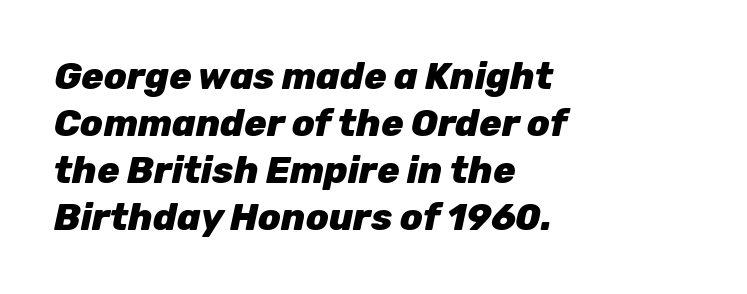
Q: Is the text bold? A: Yes.
Q: Is the text italic (slanted)? A: Yes, it leans right by about 12 degrees.
Q: Is the text underlined? A: No.
Q: How is the paragraph aligned? A: Left-aligned.
Q: Is the spacing between letters normal or unusually wide? A: Normal.
Q: Is the spacing between lines tight, normal or loose? A: Normal.
Q: Width (condensed, normal, or wide)? A: Normal.
Q: Stroke contrast? A: Low.
Q: x-height? A: Medium.
Q: Monospaced? A: No.
